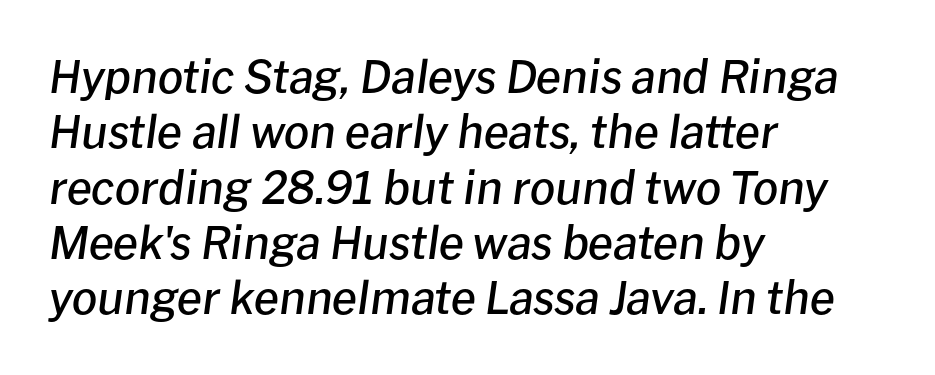
{"italic": "yes", "lean": "right", "slant_degrees": 8, "bold": "semi", "weight": "semibold", "width": "normal", "stroke_contrast": "low", "x_height": "medium", "monospaced": "no", "underline": "no", "align": "left", "line_spacing_ratio": 1.23, "letter_spacing": "normal", "letter_spacing_em": 0.0, "glyph_px": 45}
